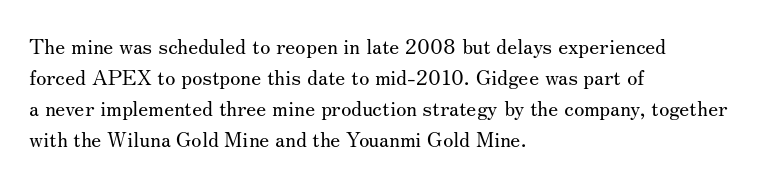
Q: Is the text bold? A: No.
Q: Is the text italic (slanted)? A: No, it is upright.
Q: Is the text underlined? A: No.
Q: How is the paragraph aligned? A: Left-aligned.
Q: Is the spacing between letters normal or unusually wide? A: Normal.
Q: Is the spacing between lines tight, normal or loose? A: Normal.
